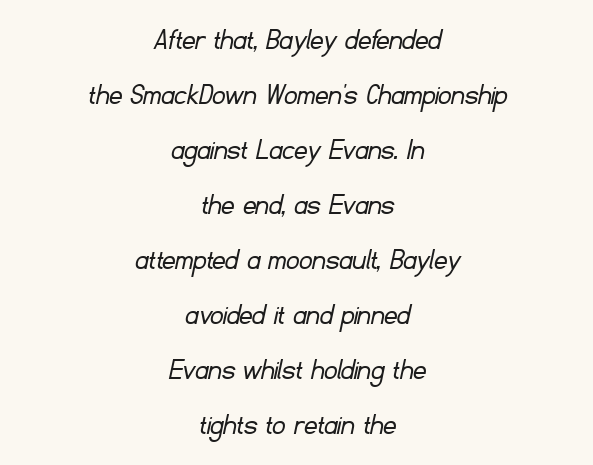
{"serif": "no", "bold": "no", "weight": "light", "width": "normal", "stroke_contrast": "low", "x_height": "small", "monospaced": "no", "underline": "no", "align": "center", "line_spacing_ratio": 1.72, "letter_spacing": "normal", "letter_spacing_em": 0.0, "glyph_px": 32}
